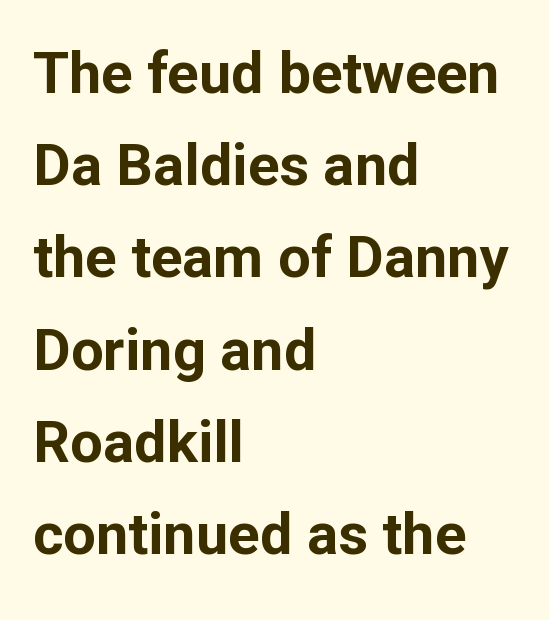
Q: Is the text bold? A: Yes.
Q: Is the text italic (slanted)? A: No, it is upright.
Q: Is the typeface a serif or a sans-serif typeface? A: Sans-serif.
Q: Is the text underlined? A: No.
Q: How is the paragraph aligned? A: Left-aligned.
Q: Is the spacing between letters normal or unusually wide? A: Normal.
Q: Is the spacing between lines tight, normal or loose? A: Normal.
Q: Width (condensed, normal, or wide)? A: Normal.
Q: Stroke contrast? A: Low.
Q: x-height? A: Medium.
Q: Monospaced? A: No.
